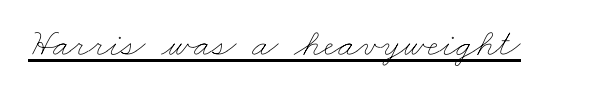
Varying glyph widths throughout — classic text-font behaviour. No letter is thick-stroked: the sample isn't bold. Compared with typical body copy, the letter spacing here is the same. A typographer would call this underscored text.
